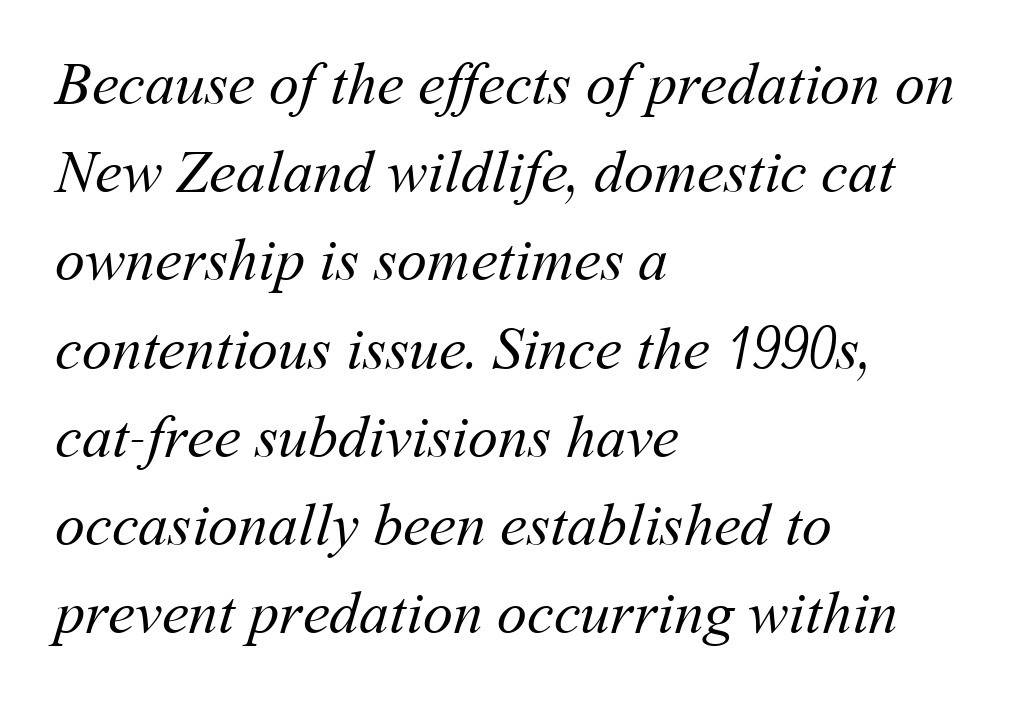
{"bold": "no", "weight": "regular", "width": "normal", "stroke_contrast": "medium", "x_height": "medium", "monospaced": "no", "underline": "no", "align": "left", "line_spacing": "normal", "line_spacing_ratio": 1.47, "letter_spacing": "normal", "letter_spacing_em": 0.0, "glyph_px": 60}
